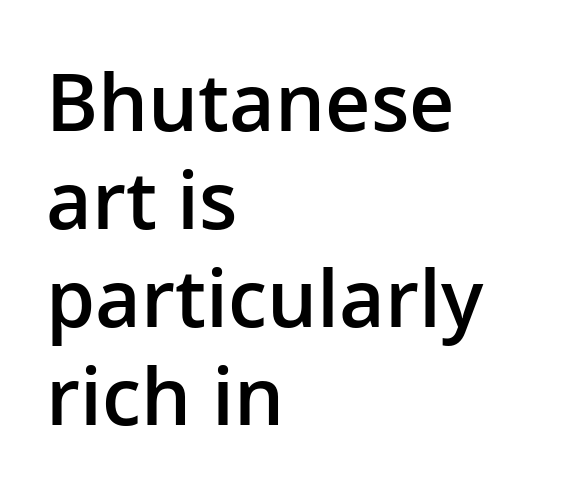
The image shows 79 px semibold sans-serif type, upright; set left-aligned, line spacing 1.24x, normal letter spacing, not underlined; low stroke contrast and a medium x-height.
